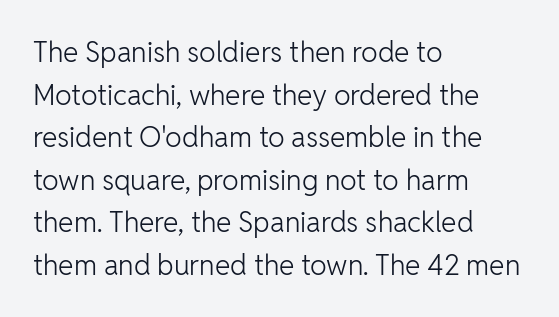
Q: Is the text bold? A: No.
Q: Is the text italic (slanted)? A: No, it is upright.
Q: Is the typeface a serif or a sans-serif typeface? A: Sans-serif.
Q: Is the text underlined? A: No.
Q: How is the paragraph aligned? A: Left-aligned.
Q: Is the spacing between letters normal or unusually wide? A: Normal.
Q: Is the spacing between lines tight, normal or loose? A: Normal.
Q: Width (condensed, normal, or wide)? A: Normal.
Q: Stroke contrast? A: Low.
Q: x-height? A: Medium.
Q: Monospaced? A: No.
